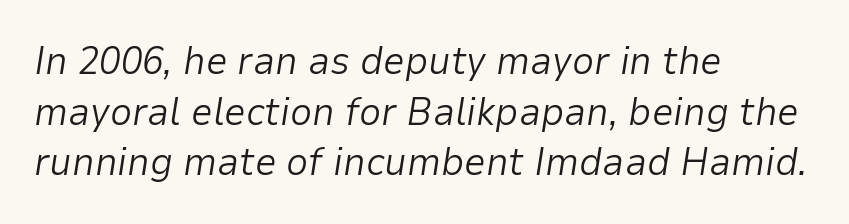
{"italic": "yes", "lean": "right", "slant_degrees": 9, "bold": "no", "weight": "light", "width": "normal", "stroke_contrast": "low", "x_height": "medium", "monospaced": "no", "underline": "no", "align": "left", "line_spacing": "normal", "line_spacing_ratio": 1.3, "letter_spacing": "normal", "letter_spacing_em": 0.0, "glyph_px": 39}
